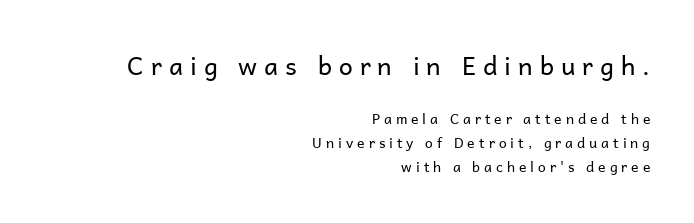
The image shows 25 px text type, upright; set right-aligned, normal line spacing (1.7x), unusually wide letter spacing (+0.28 em), not underlined; the first (top) block is 1.79x larger.
